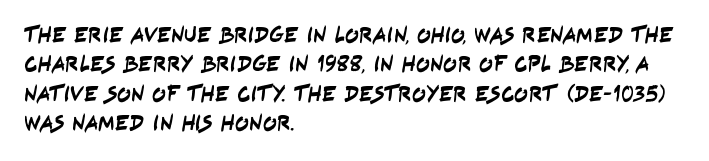
Q: Is the text underlined? A: No.
Q: How is the paragraph aligned? A: Left-aligned.
Q: Is the spacing between letters normal or unusually wide? A: Normal.
Q: Is the spacing between lines tight, normal or loose? A: Normal.
